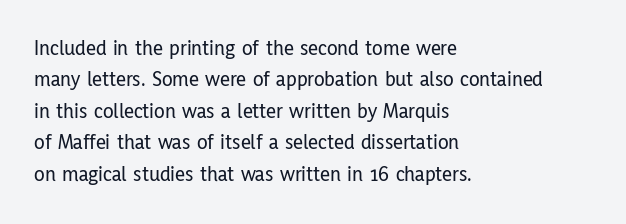
{"italic": "no", "underline": "no", "align": "left", "line_spacing": "normal", "line_spacing_ratio": 1.43, "letter_spacing": "normal", "letter_spacing_em": 0.0, "glyph_px": 22}
